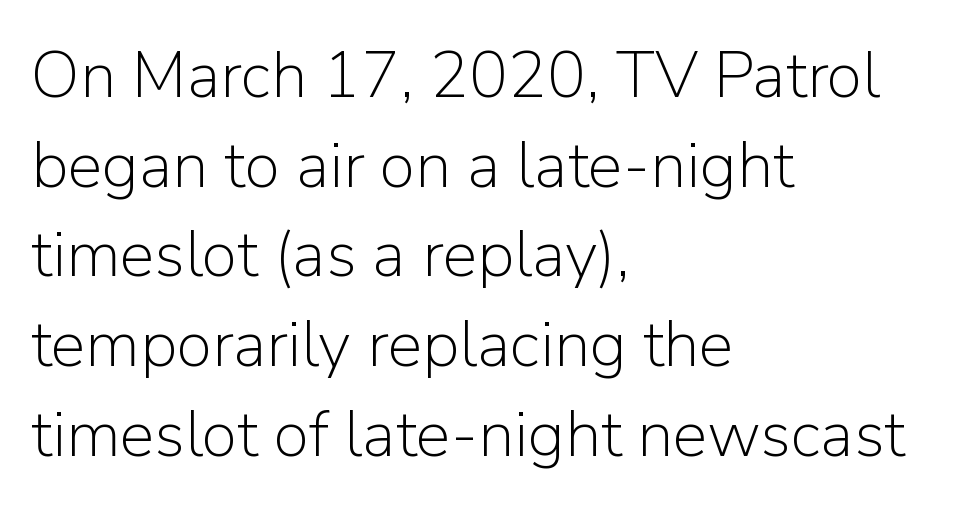
{"serif": "no", "italic": "no", "bold": "no", "weight": "light", "width": "normal", "stroke_contrast": "low", "x_height": "medium", "monospaced": "no", "underline": "no", "align": "left", "line_spacing": "normal", "line_spacing_ratio": 1.38, "letter_spacing": "normal", "letter_spacing_em": 0.0, "glyph_px": 65}
